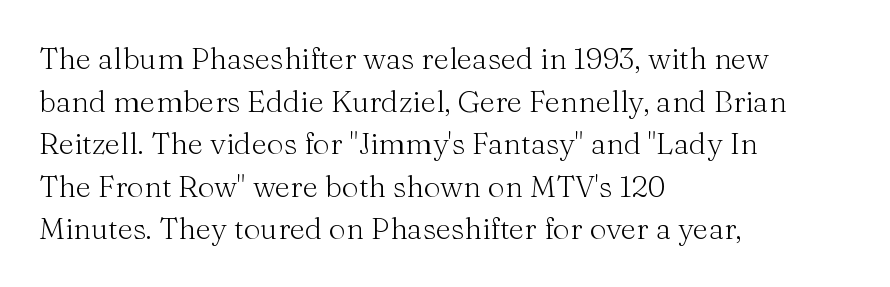
{"serif": "yes", "italic": "no", "bold": "no", "weight": "light", "width": "normal", "stroke_contrast": "medium", "x_height": "medium", "monospaced": "no", "underline": "no", "align": "left", "line_spacing": "normal", "line_spacing_ratio": 1.42, "letter_spacing": "normal", "letter_spacing_em": 0.0, "glyph_px": 30}
